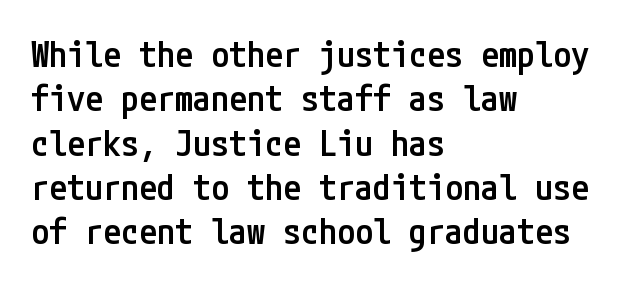
These lines stack with their left ends in a neat column. A typesetter would label this face a sans. Italic: no, the glyphs are upright roman. Every letter is mildly thick-stroked: semibold rather than bold. Inter-character spacing is left at the font's built-in metrics. Type without underlining.
